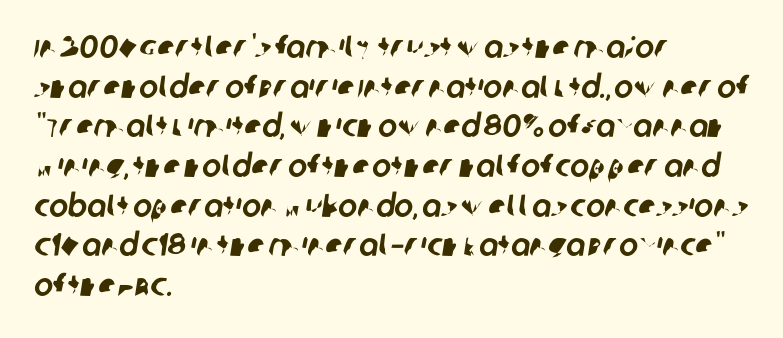
To sum up the face: it is a sans, with no serifs. The face used here is rendered with its standard letterfit. The rendering anchors every line to the left-hand side. Here the designer chose a conventional face with non-uniform glyph widths. Letters rest on an invisible, unmarked baseline.
